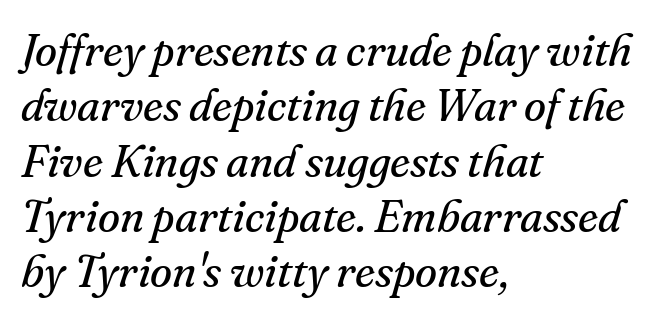
{"serif": "yes", "italic": "yes", "lean": "right", "slant_degrees": 16, "bold": "no", "weight": "regular", "width": "normal", "stroke_contrast": "medium", "x_height": "small", "monospaced": "no", "underline": "no", "align": "left", "line_spacing_ratio": 1.23, "letter_spacing": "normal", "letter_spacing_em": 0.0, "glyph_px": 45}
